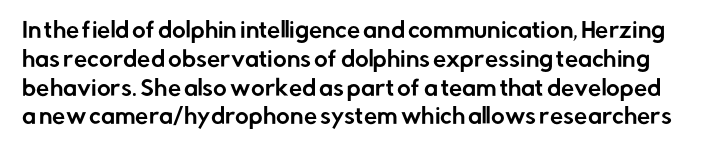
Honestly, the row spacing looks completely unremarkable. Nope, not italic — everything's standing straight. Compared with typical body copy, the letter spacing here is the same. Decoration check: the copy has no underline.
